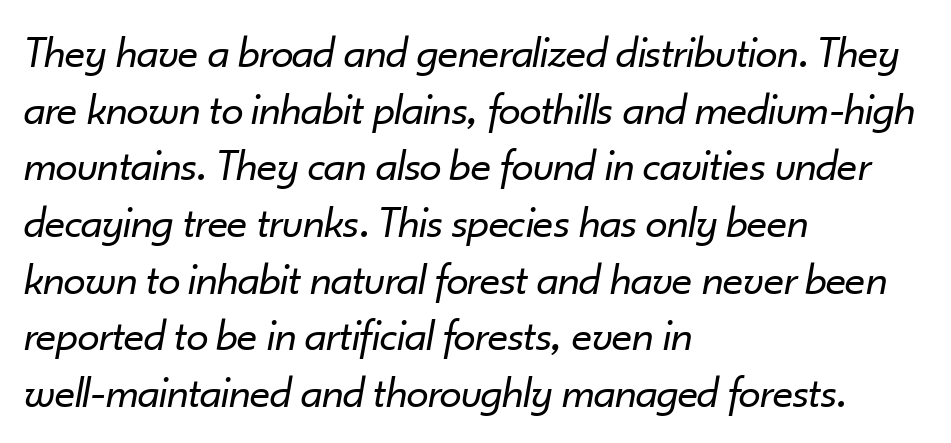
Q: Is the text bold? A: No.
Q: Is the text italic (slanted)? A: Yes, it leans right by about 10 degrees.
Q: Is the text underlined? A: No.
Q: How is the paragraph aligned? A: Left-aligned.
Q: Is the spacing between letters normal or unusually wide? A: Normal.
Q: Is the spacing between lines tight, normal or loose? A: Normal.
Q: Width (condensed, normal, or wide)? A: Normal.
Q: Stroke contrast? A: Low.
Q: x-height? A: Small.
Q: Monospaced? A: No.
